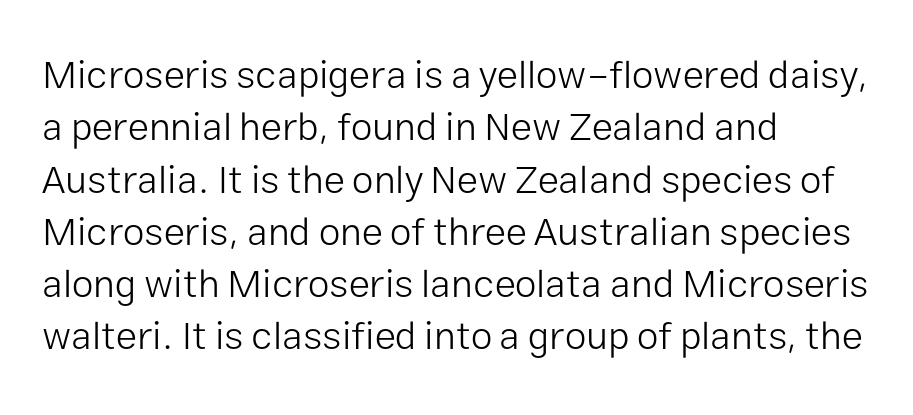
{"serif": "no", "italic": "no", "bold": "no", "weight": "light", "width": "normal", "stroke_contrast": "low", "x_height": "medium", "monospaced": "no", "underline": "no", "align": "left", "line_spacing": "normal", "line_spacing_ratio": 1.34, "letter_spacing": "normal", "letter_spacing_em": 0.0, "glyph_px": 39}
